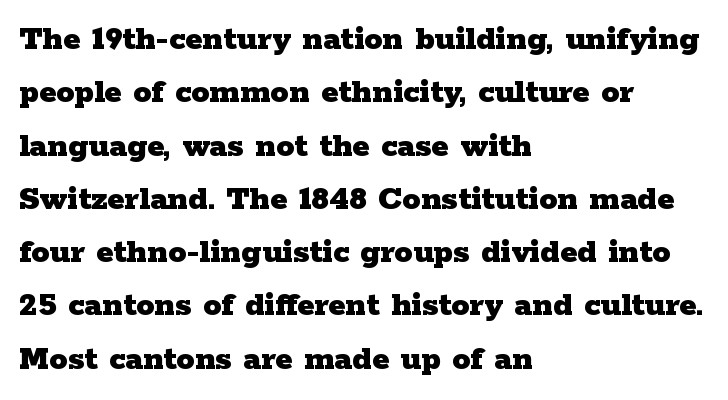
Rule under the text: the space is simply empty. Compared with a centered layout, this one pins lines to the left instead. I'd call this a serif setting — the letters wear small feet. Is this a fixed-width face? No — the glyphs have proportional, varying widths.
